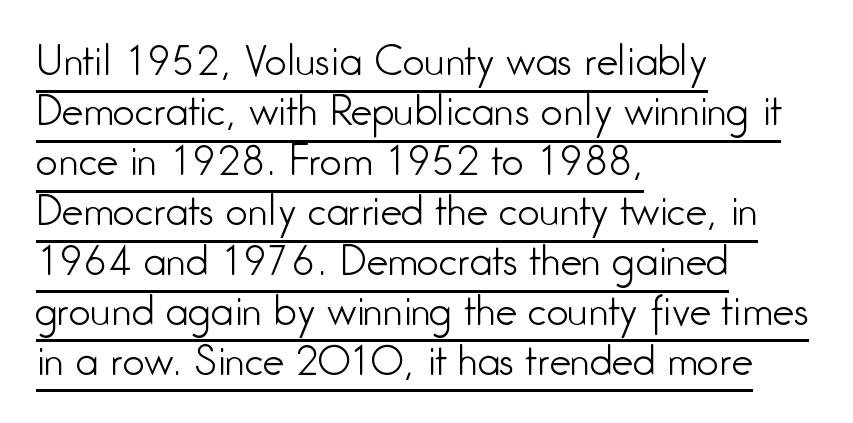
Varying glyph widths throughout — classic text-font behaviour. Summary of weight: not heavy and not bold. Font category for this specimen: sans-serif. You can see a thin bar hugging the bottom of the glyphs. This sample uses an upright cut, with every glyph sitting square on the baseline.
